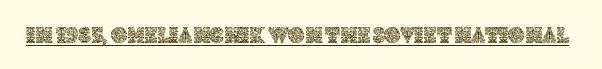
The image shows 23 px text type, upright; set normal letter spacing, underlined.
